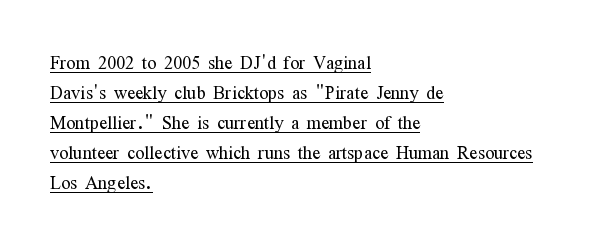
The image shows 24 px text type, upright; set left-aligned, normal line spacing (1.25x), normal letter spacing, underlined.
